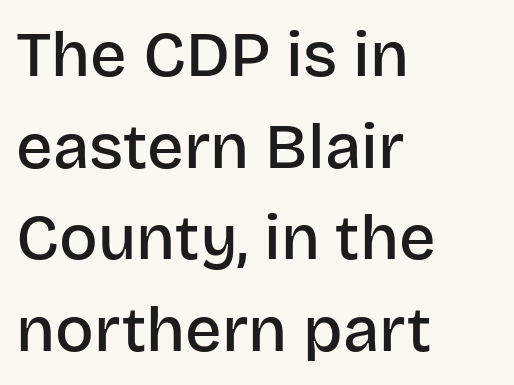
Q: Is the text bold? A: Semi-bold.
Q: Is the text italic (slanted)? A: No, it is upright.
Q: Is the typeface a serif or a sans-serif typeface? A: Sans-serif.
Q: Is the text underlined? A: No.
Q: How is the paragraph aligned? A: Left-aligned.
Q: Is the spacing between letters normal or unusually wide? A: Normal.
Q: Is the spacing between lines tight, normal or loose? A: Normal.
Q: Width (condensed, normal, or wide)? A: Normal.
Q: Stroke contrast? A: Low.
Q: x-height? A: Large.
Q: Monospaced? A: No.
